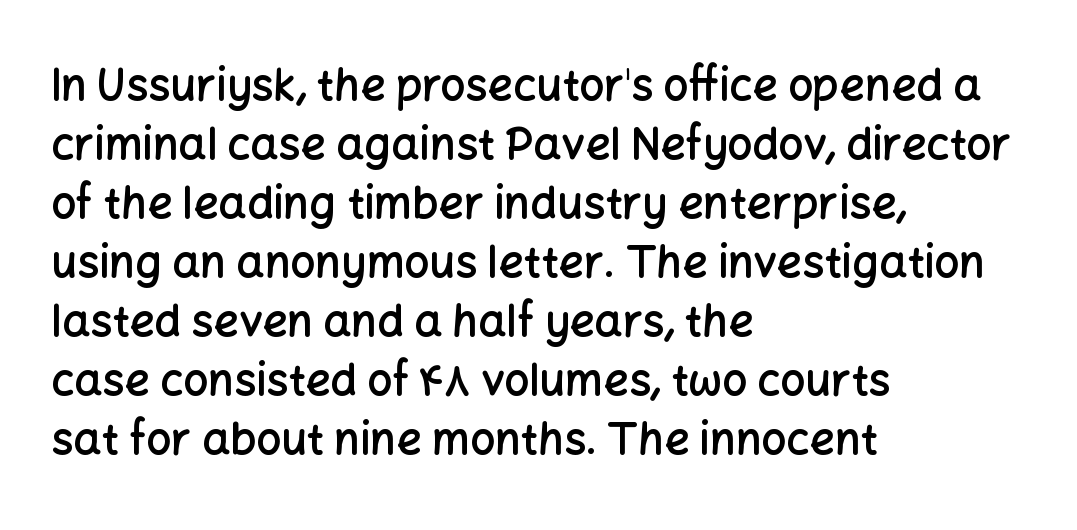
Q: Is the text bold? A: Semi-bold.
Q: Is the text italic (slanted)? A: No, it is upright.
Q: Is the typeface a serif or a sans-serif typeface? A: Sans-serif.
Q: Is the text underlined? A: No.
Q: How is the paragraph aligned? A: Left-aligned.
Q: Is the spacing between letters normal or unusually wide? A: Normal.
Q: Is the spacing between lines tight, normal or loose? A: Normal.
Q: Width (condensed, normal, or wide)? A: Normal.
Q: Stroke contrast? A: Low.
Q: x-height? A: Medium.
Q: Monospaced? A: No.
